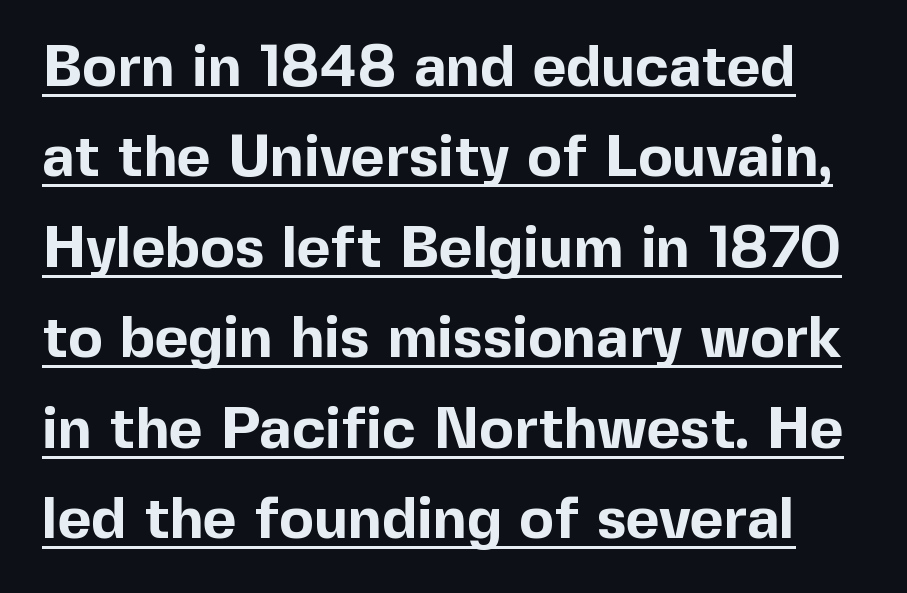
The image shows 58 px bold sans-serif type, upright; set normal line spacing (1.56x), normal letter spacing, underlined; a medium x-height.
